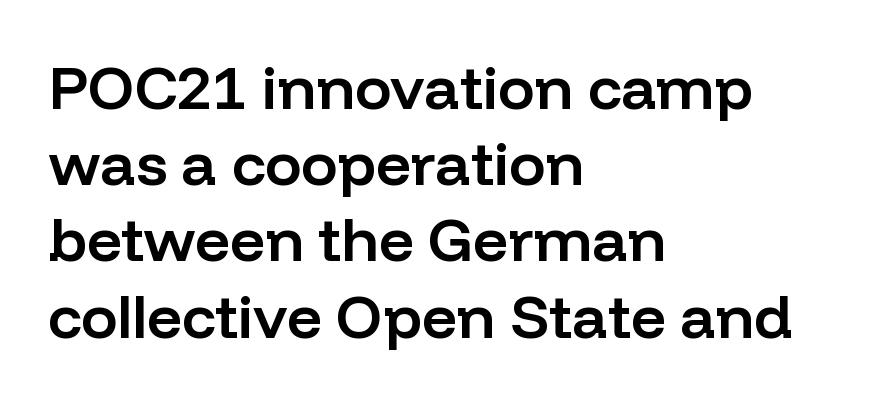
{"serif": "no", "italic": "no", "bold": "semi", "weight": "semibold", "width": "normal", "stroke_contrast": "low", "x_height": "medium", "monospaced": "no", "underline": "no", "align": "left", "line_spacing": "normal", "line_spacing_ratio": 1.25, "letter_spacing": "normal", "letter_spacing_em": 0.0, "glyph_px": 61}
